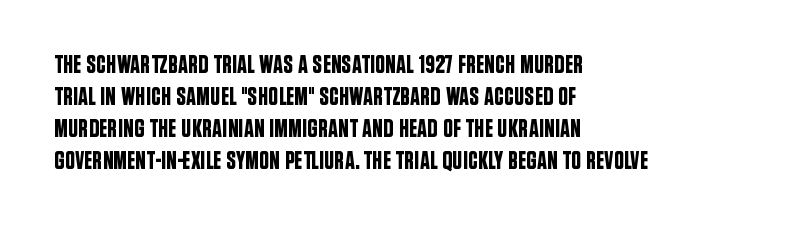
Q: Is the text italic (slanted)? A: No, it is upright.
Q: Is the text underlined? A: No.
Q: How is the paragraph aligned? A: Left-aligned.
Q: Is the spacing between letters normal or unusually wide? A: Normal.
Q: Is the spacing between lines tight, normal or loose? A: Normal.
